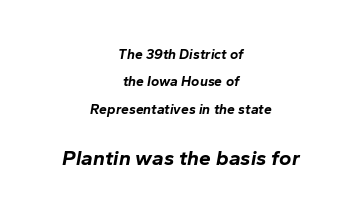
Typographic density is high because the face is bold. Whoever set this chose breathing room over compactness in the vertical rhythm. Lines of text with bare space underneath. Italic: yes, the glyphs are oblique.
